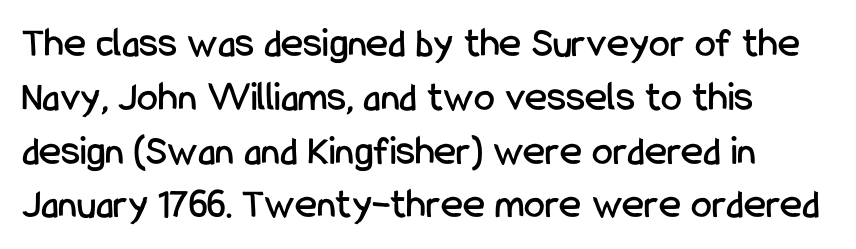
Q: Is the text italic (slanted)? A: No, it is upright.
Q: Is the typeface a serif or a sans-serif typeface? A: Sans-serif.
Q: Is the text underlined? A: No.
Q: Is the spacing between letters normal or unusually wide? A: Normal.
Q: Is the spacing between lines tight, normal or loose? A: Normal.
Q: Width (condensed, normal, or wide)? A: Condensed.
Q: Stroke contrast? A: Low.
Q: x-height? A: Medium.
Q: Monospaced? A: No.
